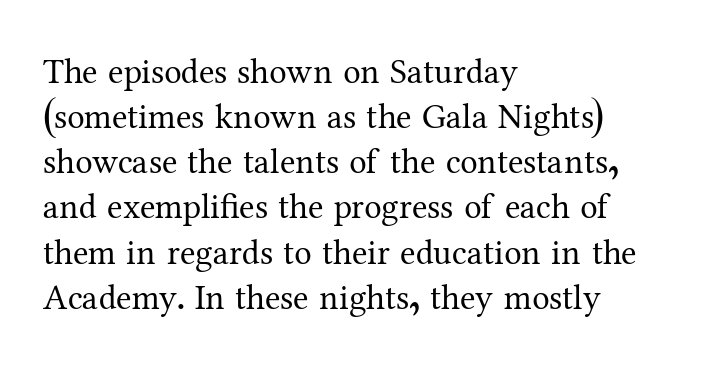
Q: Is the text bold? A: No.
Q: Is the text italic (slanted)? A: No, it is upright.
Q: Is the typeface a serif or a sans-serif typeface? A: Serif.
Q: Is the text underlined? A: No.
Q: How is the paragraph aligned? A: Left-aligned.
Q: Is the spacing between letters normal or unusually wide? A: Normal.
Q: Is the spacing between lines tight, normal or loose? A: Normal.
Q: Width (condensed, normal, or wide)? A: Normal.
Q: Stroke contrast? A: Medium.
Q: x-height? A: Medium.
Q: Monospaced? A: No.
